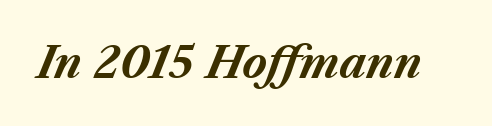
Q: Is the text bold? A: Yes.
Q: Is the text italic (slanted)? A: Yes, it leans right by about 23 degrees.
Q: Is the text underlined? A: No.
Q: Is the spacing between letters normal or unusually wide? A: Normal.
Q: Width (condensed, normal, or wide)? A: Normal.
Q: Stroke contrast? A: Medium.
Q: x-height? A: Medium.
Q: Monospaced? A: No.
